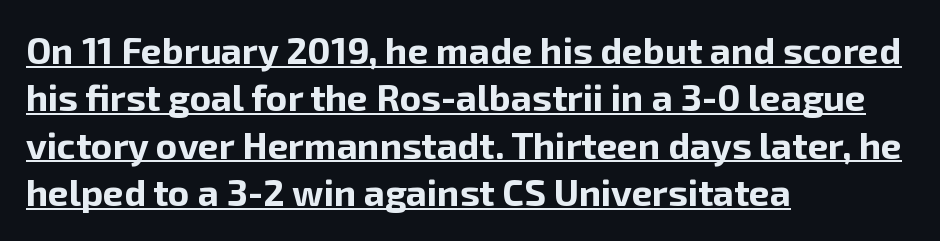
Left-aligned paragraph, ragged on the right. Like a heading marked for emphasis, these lines bear an underscore. Unlike italic type, these characters show no tilt at all. A typesetter would label this face a sans.
